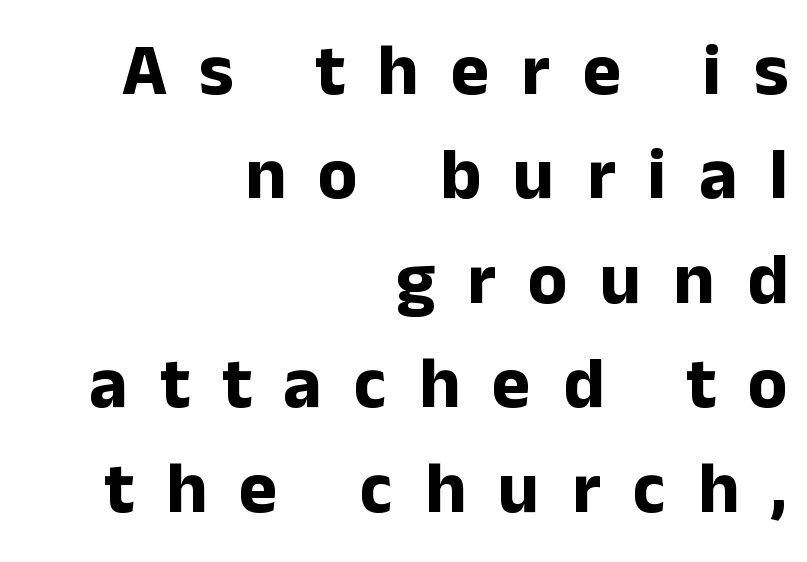
{"serif": "no", "italic": "no", "bold": "yes", "weight": "bold", "width": "normal", "stroke_contrast": "low", "x_height": "medium", "monospaced": "no", "underline": "no", "align": "right", "line_spacing": "normal", "line_spacing_ratio": 1.43, "letter_spacing": "wide", "letter_spacing_em": 0.44, "glyph_px": 73}
